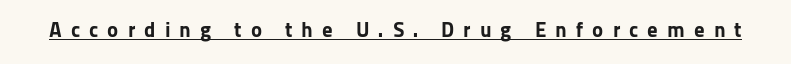
Q: Is the text bold? A: Yes.
Q: Is the text italic (slanted)? A: No, it is upright.
Q: Is the text underlined? A: Yes.
Q: Is the spacing between letters normal or unusually wide? A: Unusually wide.
